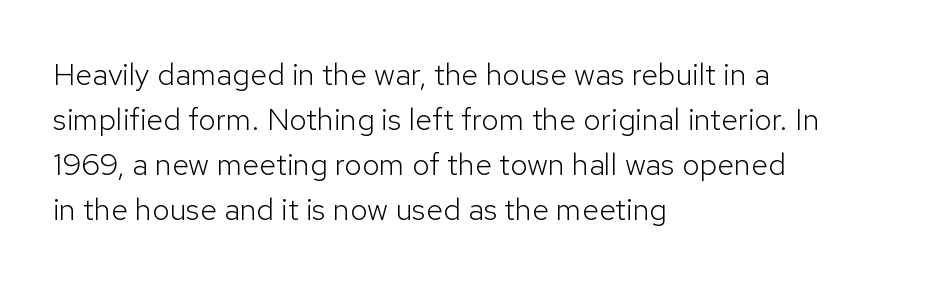
The image shows 31 px light sans-serif type, upright; set left-aligned, normal line spacing (1.45x), normal letter spacing, not underlined; low stroke contrast and a medium x-height.
